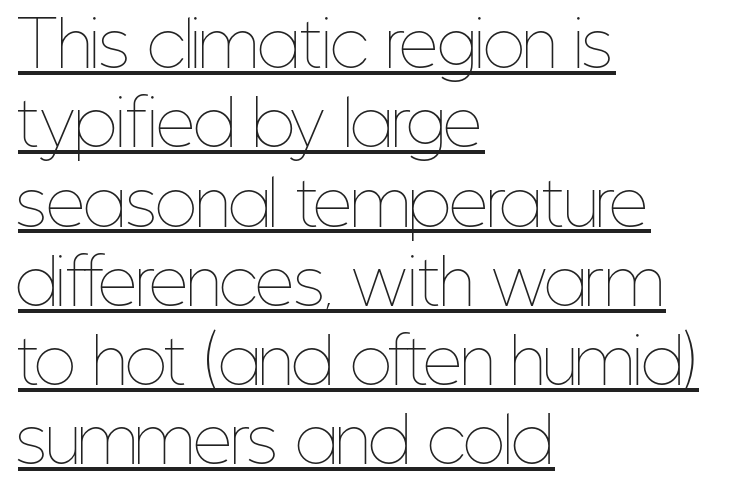
Q: Is the text bold? A: No.
Q: Is the text italic (slanted)? A: No, it is upright.
Q: Is the text underlined? A: Yes.
Q: How is the paragraph aligned? A: Left-aligned.
Q: Is the spacing between letters normal or unusually wide? A: Normal.
Q: Is the spacing between lines tight, normal or loose? A: Normal.
Q: Width (condensed, normal, or wide)? A: Condensed.
Q: Stroke contrast? A: Low.
Q: x-height? A: Medium.
Q: Monospaced? A: No.
